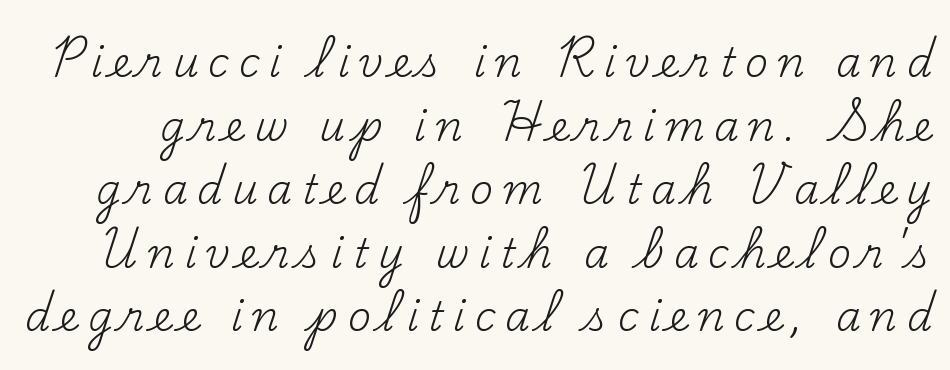
Q: Is the text bold? A: No.
Q: Is the text italic (slanted)? A: Yes.
Q: Is the typeface a serif or a sans-serif typeface? A: Serif.
Q: Is the text underlined? A: No.
Q: Is the spacing between letters normal or unusually wide? A: Unusually wide.
Q: Is the spacing between lines tight, normal or loose? A: Normal.
Q: Width (condensed, normal, or wide)? A: Normal.
Q: Stroke contrast? A: Medium.
Q: x-height? A: Small.
Q: Monospaced? A: No.
